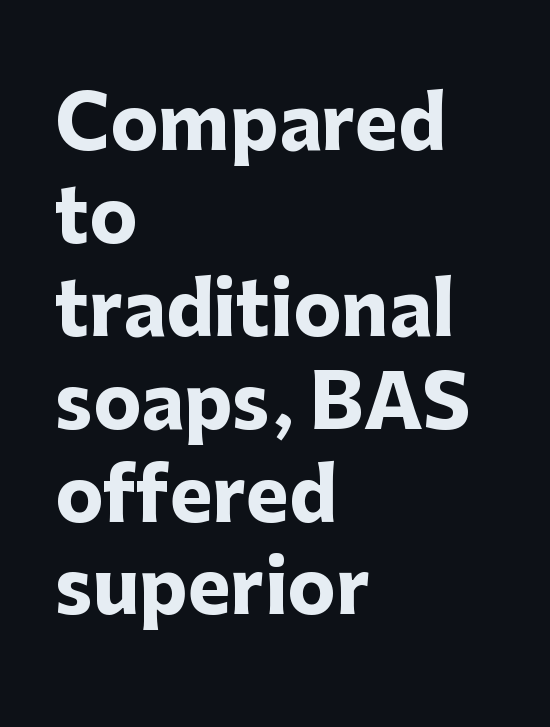
{"serif": "no", "italic": "no", "bold": "yes", "weight": "heavy", "width": "normal", "stroke_contrast": "low", "x_height": "medium", "monospaced": "no", "underline": "no", "align": "left", "line_spacing": "normal", "line_spacing_ratio": 1.29, "letter_spacing": "normal", "letter_spacing_em": 0.0, "glyph_px": 72}
